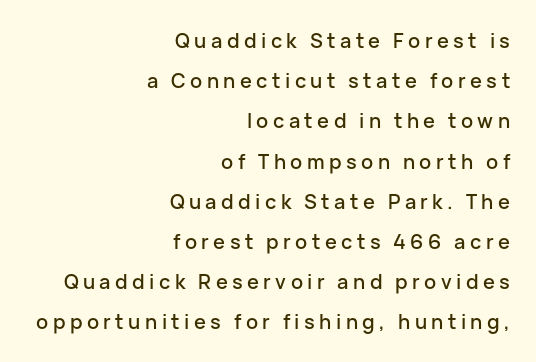
The image shows 20 px text type, upright; set right-aligned, loose line spacing (2.01x), unusually wide letter spacing (+0.22 em), not underlined.
